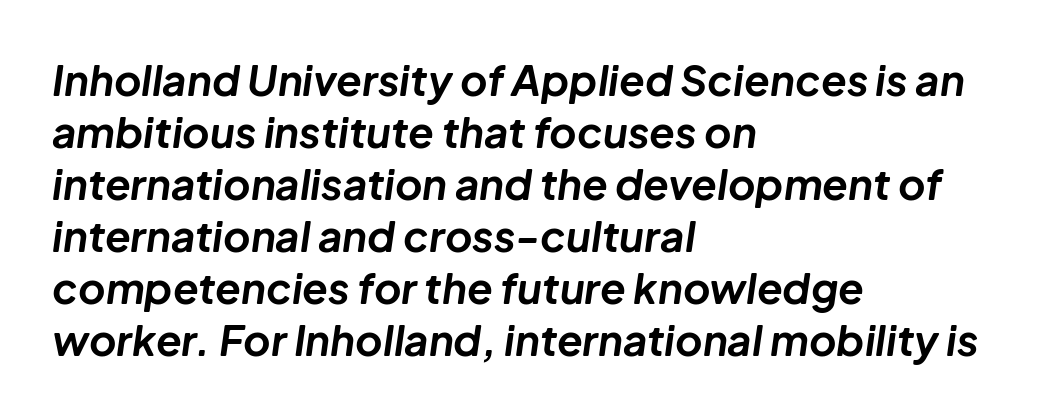
Q: Is the text bold? A: Yes.
Q: Is the text italic (slanted)? A: Yes, it leans right by about 8 degrees.
Q: Is the text underlined? A: No.
Q: How is the paragraph aligned? A: Left-aligned.
Q: Is the spacing between letters normal or unusually wide? A: Normal.
Q: Width (condensed, normal, or wide)? A: Normal.
Q: Stroke contrast? A: Low.
Q: x-height? A: Medium.
Q: Monospaced? A: No.
